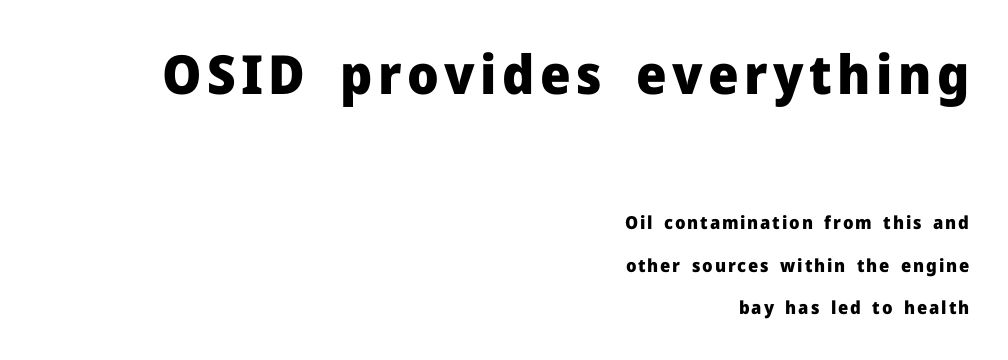
The space between consecutive lines is lavish. Line ends are locked; line starts wander. Is this a sans? Yes — the strokes have no serifs. Plenty of ink on the page — the face is bold. The lettering holds an erect, upright posture throughout. The passage shown is typed in a proportional face where columns would drift.
